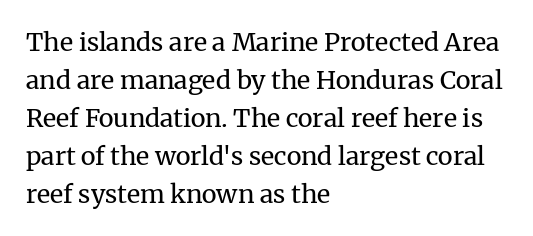
{"italic": "no", "bold": "no", "underline": "no", "align": "left", "line_spacing": "normal", "line_spacing_ratio": 1.52, "letter_spacing": "normal", "letter_spacing_em": 0.0, "glyph_px": 25}
